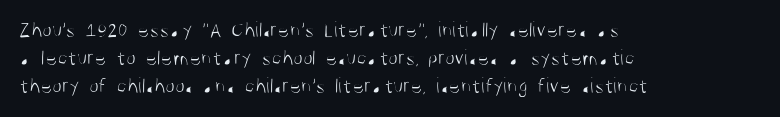
No extra ink here — the face is not bold. Students, observe: this is what conventionally led text looks like. Visually the block forms a straight wall on the left and a jagged coastline on the right. Clear beneath every line of the passage.
